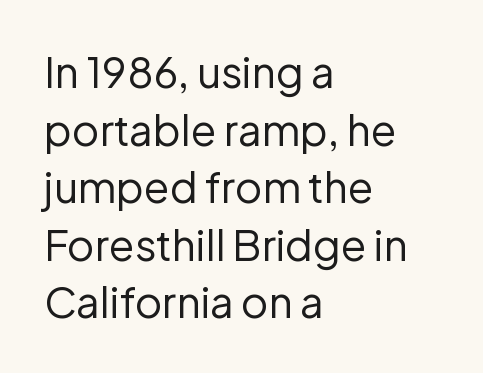
{"serif": "no", "italic": "no", "bold": "no", "weight": "regular", "width": "normal", "stroke_contrast": "low", "x_height": "medium", "monospaced": "no", "underline": "no", "align": "left", "line_spacing": "normal", "line_spacing_ratio": 1.37, "letter_spacing": "normal", "letter_spacing_em": 0.0, "glyph_px": 42}
